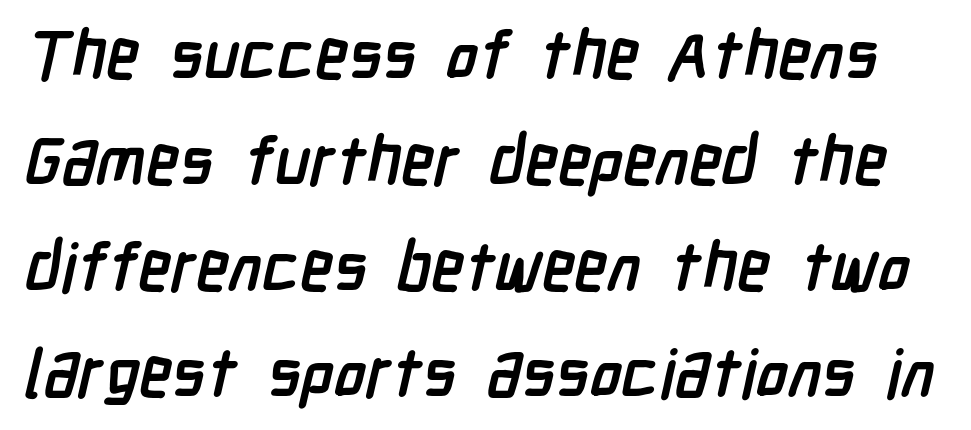
A full-strength bold gives these letters their thick strokes. Proportional: the letters do not fall into vertical columns. The type family on display is of the sans-serif kind. The rows are spaced the way most documents space them. Any mark beneath the type? The region is blank.
